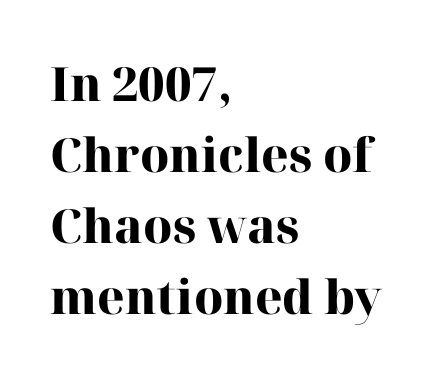
{"serif": "yes", "italic": "no", "bold": "yes", "weight": "heavy", "width": "normal", "stroke_contrast": "high", "x_height": "medium", "monospaced": "no", "underline": "no", "align": "left", "line_spacing": "normal", "line_spacing_ratio": 1.51, "letter_spacing": "normal", "letter_spacing_em": 0.0, "glyph_px": 47}
